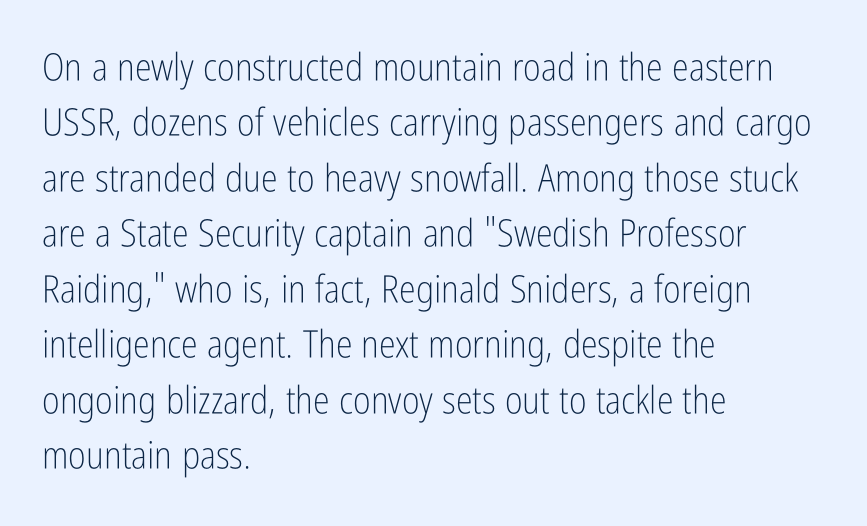
{"serif": "no", "italic": "no", "bold": "no", "weight": "light", "width": "condensed", "stroke_contrast": "low", "x_height": "medium", "monospaced": "no", "underline": "no", "align": "left", "line_spacing": "normal", "line_spacing_ratio": 1.46, "letter_spacing": "normal", "letter_spacing_em": 0.0, "glyph_px": 38}
